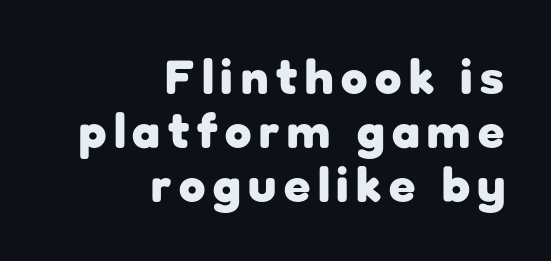
The image shows 48 px heavy sans-serif type, upright; set right-aligned, tight line spacing (1.12x), not underlined; low stroke contrast and a medium x-height.
